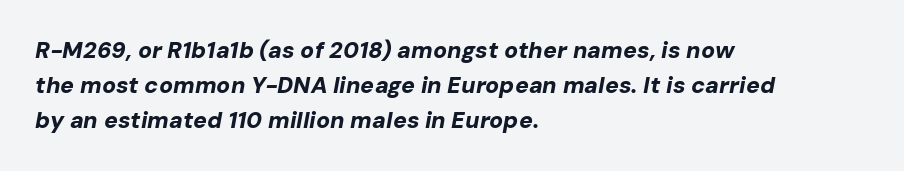
Q: Is the text bold? A: Yes.
Q: Is the text italic (slanted)? A: Yes, it leans right by about 10 degrees.
Q: Is the text underlined? A: No.
Q: How is the paragraph aligned? A: Left-aligned.
Q: Is the spacing between letters normal or unusually wide? A: Normal.
Q: Is the spacing between lines tight, normal or loose? A: Normal.
